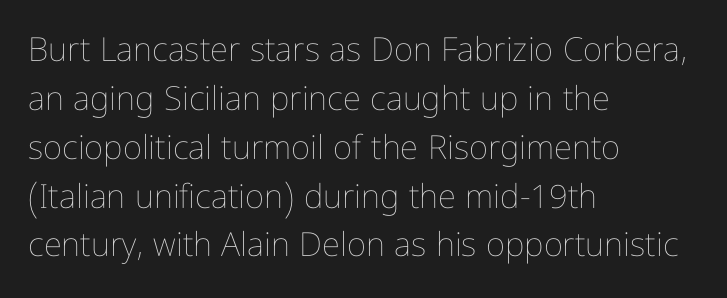
The image shows 33 px thin, condensed type, upright; set left-aligned, normal line spacing (1.48x), normal letter spacing, not underlined; low stroke contrast and a medium x-height.
